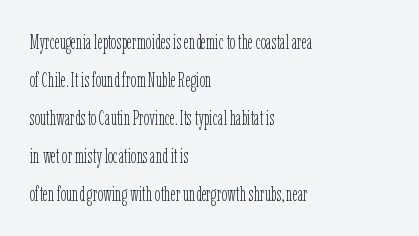
Q: Is the text bold? A: No.
Q: Is the text italic (slanted)? A: No, it is upright.
Q: Is the text underlined? A: No.
Q: How is the paragraph aligned? A: Left-aligned.
Q: Is the spacing between letters normal or unusually wide? A: Normal.
Q: Is the spacing between lines tight, normal or loose? A: Loose.
